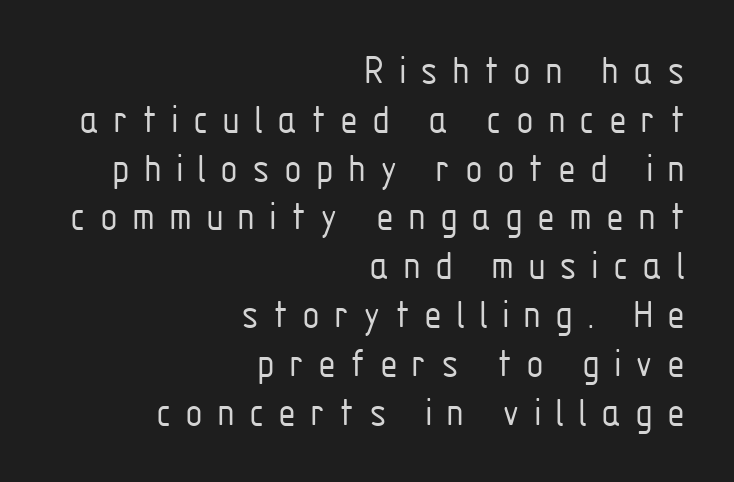
{"serif": "no", "italic": "no", "bold": "no", "weight": "light", "width": "condensed", "stroke_contrast": "low", "x_height": "medium", "monospaced": "no", "underline": "no", "align": "right", "line_spacing_ratio": 1.19, "letter_spacing": "wide", "letter_spacing_em": 0.34, "glyph_px": 41}
